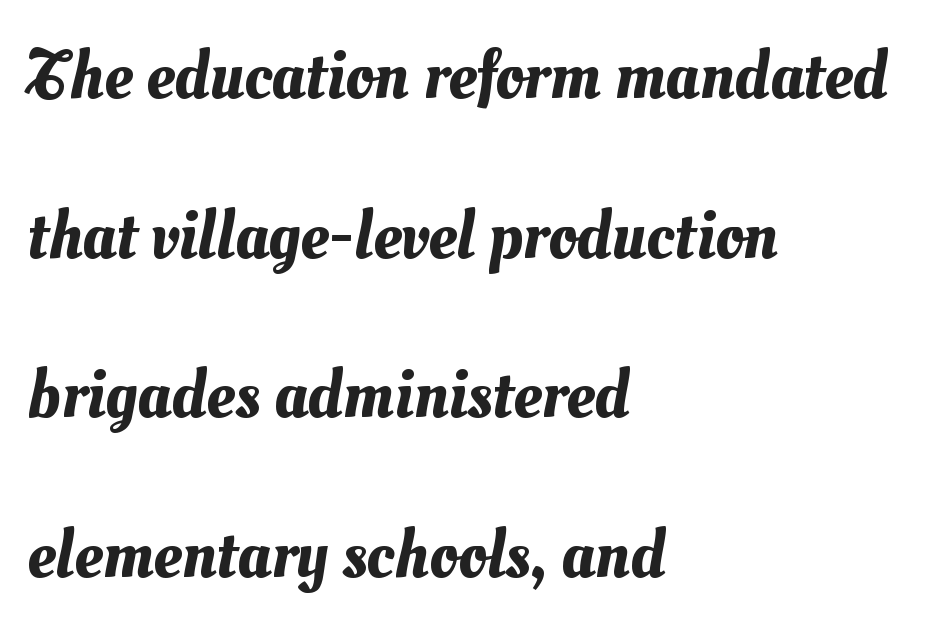
This sample trades compactness for vertical openness between lines. Descender tails drop into unmarked territory. Reading down the block, your eye returns to a fixed left position each line. This sample has the flowing, uneven cadence of proportional lettering. Tracking value appears to be zero — textbook default spacing.
